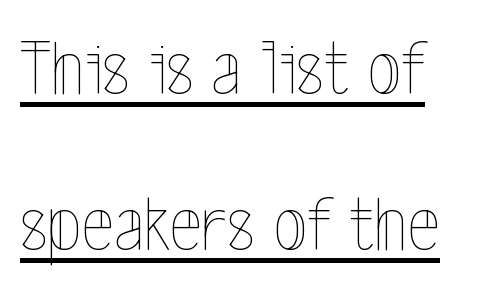
The image shows 79 px thin, condensed type, upright; set left-aligned, loose line spacing (1.97x), normal letter spacing, underlined; a medium x-height.
